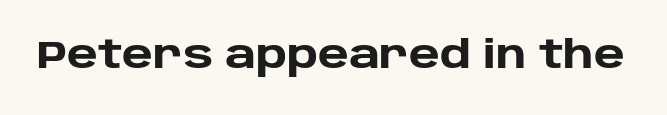
The face used here is rendered with its standard letterfit. This sample has the flowing, uneven cadence of proportional lettering. Each glyph is drawn with heavy, bold strokes. Underline: absent.
